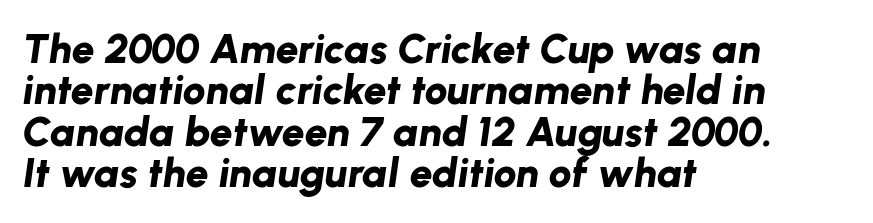
{"italic": "yes", "lean": "right", "slant_degrees": 8, "bold": "yes", "weight": "bold", "width": "normal", "stroke_contrast": "low", "x_height": "medium", "monospaced": "no", "underline": "no", "align": "left", "line_spacing": "tight", "line_spacing_ratio": 1.01, "letter_spacing": "normal", "letter_spacing_em": 0.0, "glyph_px": 41}
